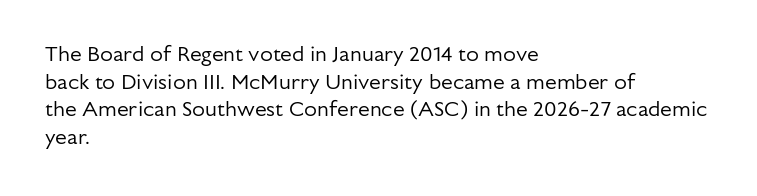
Q: Is the text bold? A: No.
Q: Is the text italic (slanted)? A: No, it is upright.
Q: Is the text underlined? A: No.
Q: How is the paragraph aligned? A: Left-aligned.
Q: Is the spacing between letters normal or unusually wide? A: Normal.
Q: Is the spacing between lines tight, normal or loose? A: Normal.
